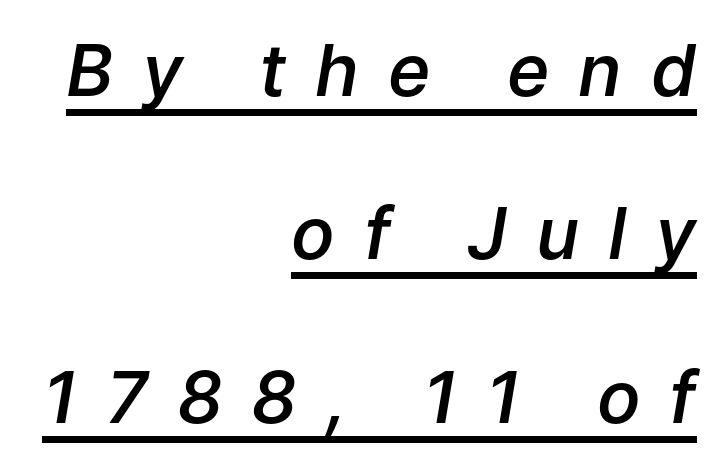
Q: Is the text bold? A: Semi-bold.
Q: Is the text italic (slanted)? A: Yes, it leans right by about 9 degrees.
Q: Is the text underlined? A: Yes.
Q: How is the paragraph aligned? A: Right-aligned.
Q: Is the spacing between letters normal or unusually wide? A: Unusually wide.
Q: Is the spacing between lines tight, normal or loose? A: Loose.
Q: Width (condensed, normal, or wide)? A: Normal.
Q: Stroke contrast? A: Low.
Q: x-height? A: Medium.
Q: Monospaced? A: No.
